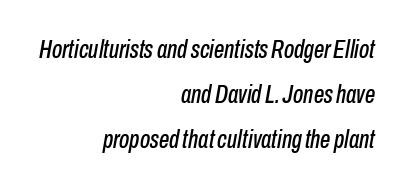
Letter spacing: default. A student would call this right alignment; a typographer would say flush right, rag left. Observe the lean: these are italic letterforms. Words float on clear page, feet unadorned.
